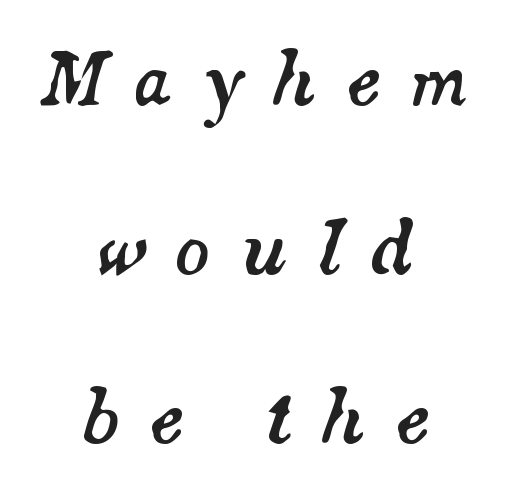
Q: Is the text italic (slanted)? A: Yes, it leans right by about 14 degrees.
Q: Is the text underlined? A: No.
Q: How is the paragraph aligned? A: Centered.
Q: Is the spacing between letters normal or unusually wide? A: Unusually wide.
Q: Is the spacing between lines tight, normal or loose? A: Loose.
Q: Width (condensed, normal, or wide)? A: Normal.
Q: Stroke contrast? A: Medium.
Q: x-height? A: Small.
Q: Monospaced? A: No.
